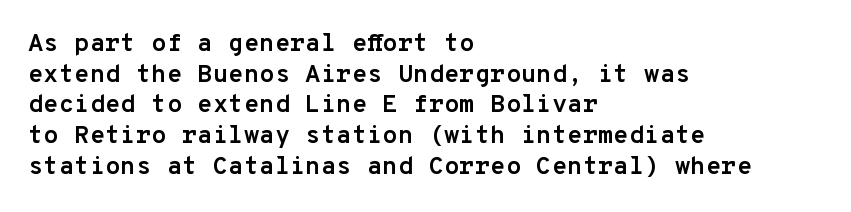
Q: Is the text bold? A: Yes.
Q: Is the text italic (slanted)? A: No, it is upright.
Q: Is the text underlined? A: No.
Q: How is the paragraph aligned? A: Left-aligned.
Q: Is the spacing between letters normal or unusually wide? A: Normal.
